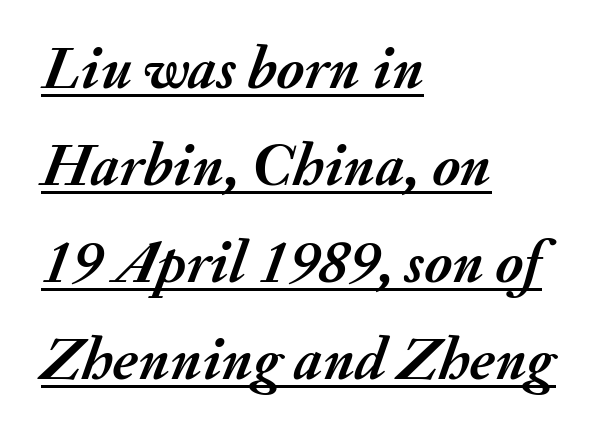
The image shows 61 px semibold type, italic (leaning right); set left-aligned, normal line spacing (1.59x), normal letter spacing, underlined; medium stroke contrast and a small x-height.
